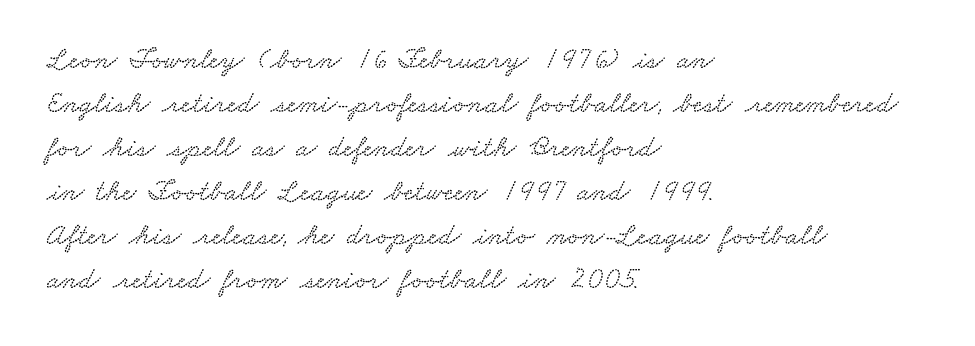
{"width": "wide", "stroke_contrast": "low", "x_height": "small", "monospaced": "no", "underline": "no", "align": "left", "line_spacing": "normal", "line_spacing_ratio": 1.47, "letter_spacing": "normal", "letter_spacing_em": 0.0, "glyph_px": 30}
